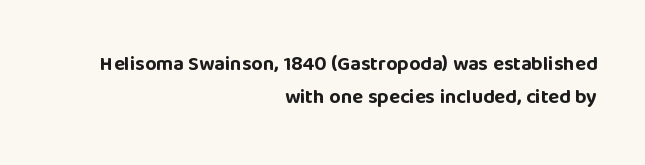
The image shows 20 px bold type, upright; set right-aligned, normal line spacing (1.63x), normal letter spacing, not underlined.
